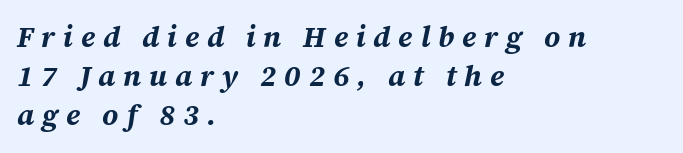
Plenty of ink on the page — the face is bold. Emphasis-style slanted type is in use. Line spacing here is normal. The letters advance in unequal steps, a hallmark of proportional type.
